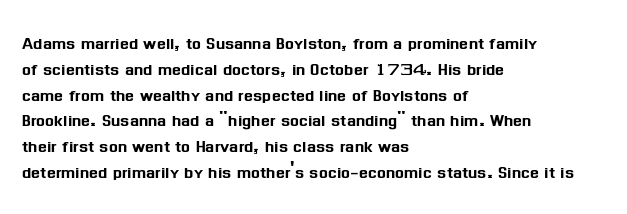
The image shows 21 px text type, upright; set left-aligned, line spacing 1.23x, normal letter spacing, not underlined.
